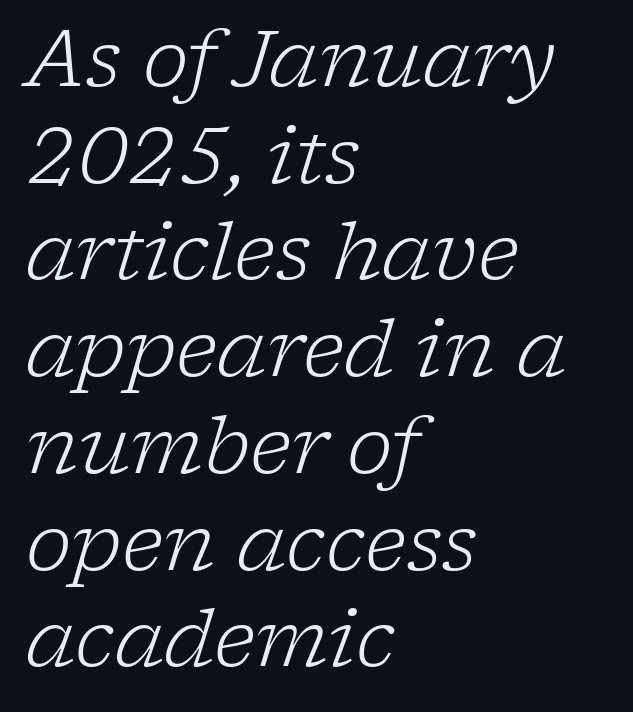
{"serif": "yes", "italic": "yes", "lean": "right", "slant_degrees": 17, "bold": "no", "weight": "light", "width": "normal", "stroke_contrast": "low", "x_height": "medium", "monospaced": "no", "underline": "no", "align": "left", "line_spacing_ratio": 1.24, "letter_spacing": "normal", "letter_spacing_em": 0.0, "glyph_px": 78}
